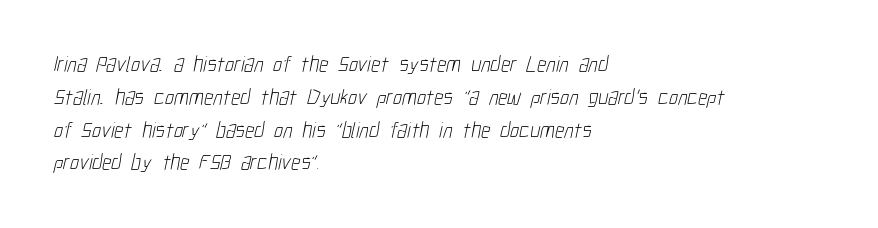
The space directly below the letters is spotless. Horizontal alignment here is leftward, the default for most running prose. This sample keeps an unexceptional amount of space between lines. Compared with typical body copy, the letter spacing here is the same. No extra ink here — the face is not bold.
